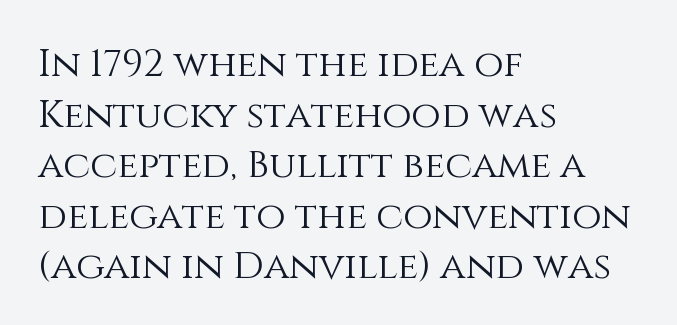
The image shows 38 px light type, upright; set left-aligned, normal line spacing (1.33x), normal letter spacing, not underlined; medium stroke contrast and a large x-height.
